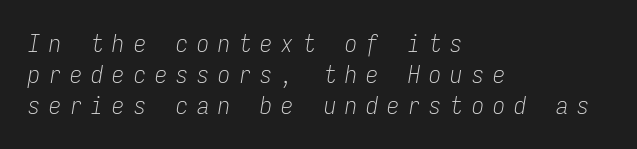
The image shows 24 px text type, italic (leaning right); set left-aligned, normal line spacing (1.29x), unusually wide letter spacing (+0.38 em), not underlined.
